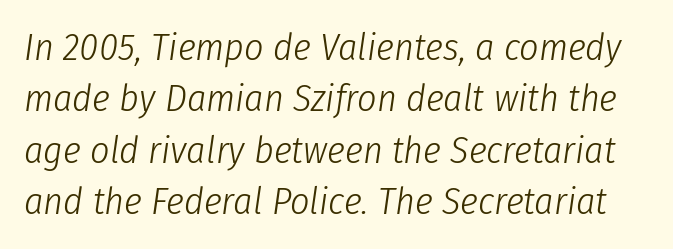
{"italic": "yes", "lean": "right", "slant_degrees": 8, "bold": "no", "weight": "light", "width": "condensed", "stroke_contrast": "low", "x_height": "medium", "monospaced": "no", "underline": "no", "line_spacing": "normal", "line_spacing_ratio": 1.35, "letter_spacing": "normal", "letter_spacing_em": 0.0, "glyph_px": 38}
